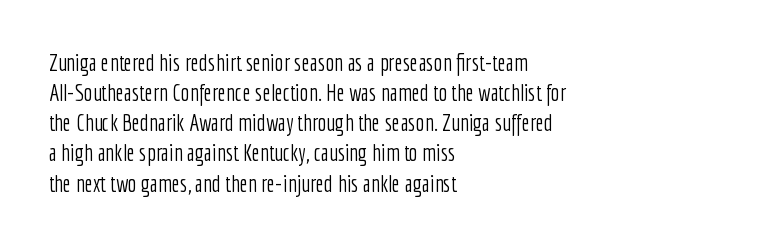
{"italic": "no", "bold": "no", "underline": "no", "align": "left", "line_spacing": "normal", "line_spacing_ratio": 1.31, "letter_spacing": "normal", "letter_spacing_em": 0.0, "glyph_px": 23}
